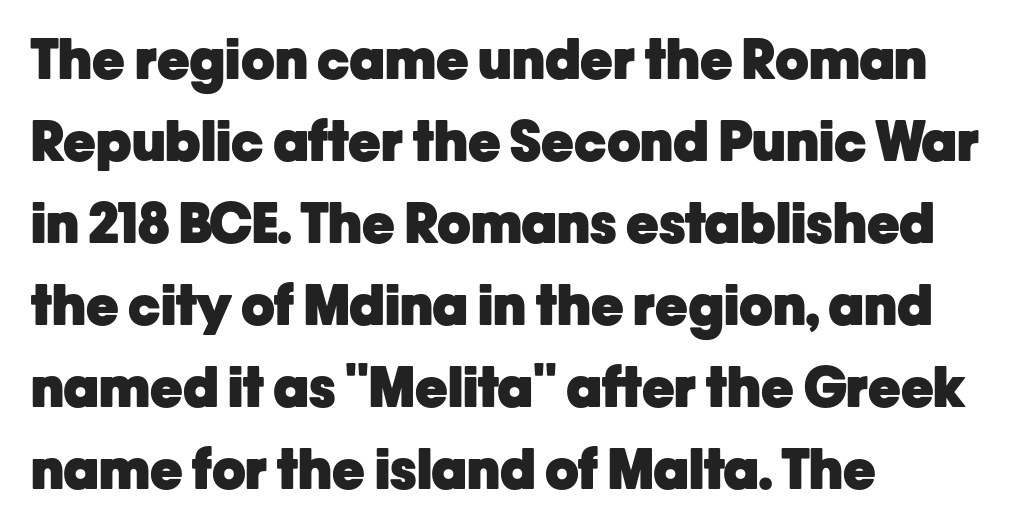
A typesetter would call this leading conventional body-copy spacing. All the whitespace from short lines collects on the right. Look at the tracking — it's just the regular setting, nothing added. Bold? Absolutely — the strokes are thick and heavy. Upright lettering throughout.
